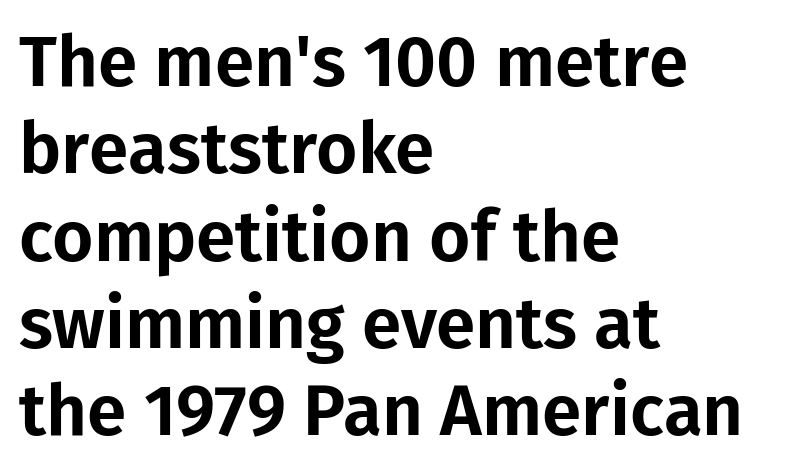
Varying glyph widths throughout — classic text-font behaviour. A sans-serif font was chosen for this passage. Does the lettering tilt? It doesn't — this is upright. Underline: absent. Nothing unusual about the tracking: characters are spaced as the font intends. In CSS terms this would be text-align: left.
